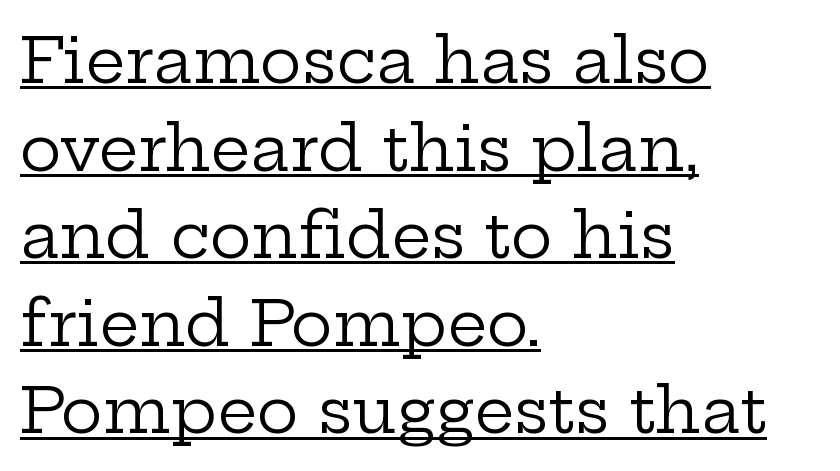
The image shows 63 px regular-weight, wide serif type, upright; set left-aligned, normal line spacing (1.39x), normal letter spacing, underlined; low stroke contrast and a medium x-height.
